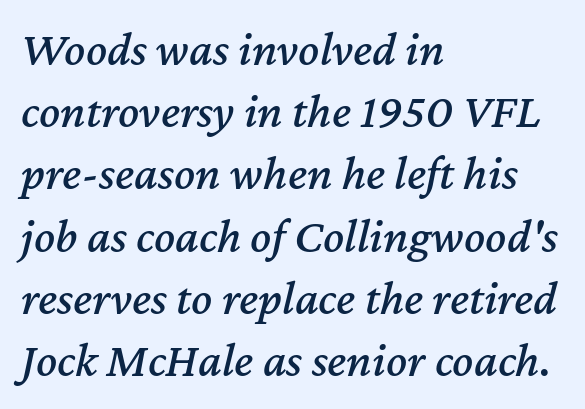
Q: Is the text italic (slanted)? A: Yes, it leans right by about 12 degrees.
Q: Is the text underlined? A: No.
Q: How is the paragraph aligned? A: Left-aligned.
Q: Is the spacing between letters normal or unusually wide? A: Normal.
Q: Is the spacing between lines tight, normal or loose? A: Normal.
Q: Width (condensed, normal, or wide)? A: Normal.
Q: Stroke contrast? A: Medium.
Q: x-height? A: Medium.
Q: Monospaced? A: No.
